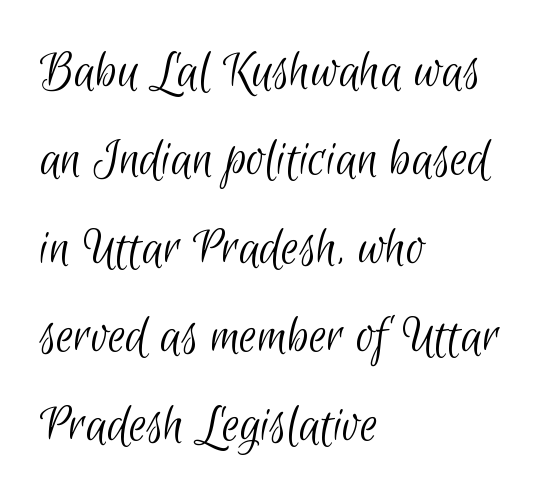
Counters stay open thanks to moderate or lighter strokes. The passage shown is typed in a proportional face where columns would drift. This is sans-serif lettering, the kind often seen on screens and signage. Tracking here is standard; glyphs follow each other at the usual distance.
